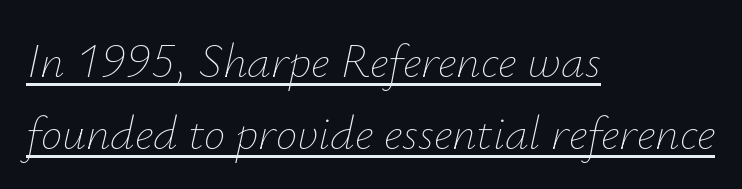
Does the leading feel generous? No, just average. Typeset ragged right — the left edge is the straight one. Note the varied advance widths — an 'i' is clearly narrower than an 'm'. Compared with ordinary roman type, these characters are visibly tilted. Is there an underline? Yes — a line sits under the letters. The type is set solid horizontally, with unmodified tracking.
